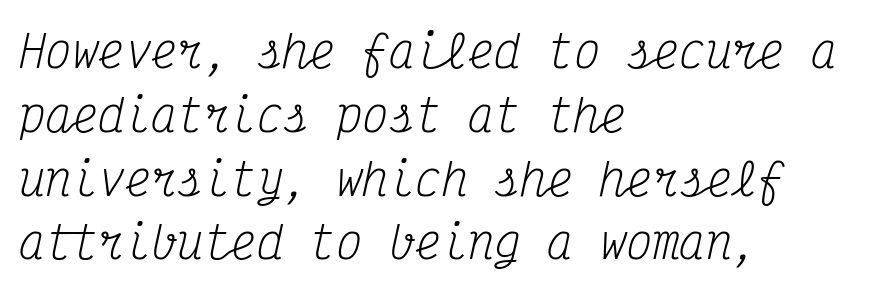
{"serif": "yes", "italic": "yes", "lean": "right", "slant_degrees": 12, "bold": "no", "weight": "regular", "width": "condensed", "stroke_contrast": "medium", "x_height": "medium", "monospaced": "yes", "underline": "no", "align": "left", "line_spacing": "normal", "line_spacing_ratio": 1.45, "letter_spacing": "normal", "letter_spacing_em": 0.0, "glyph_px": 44}
